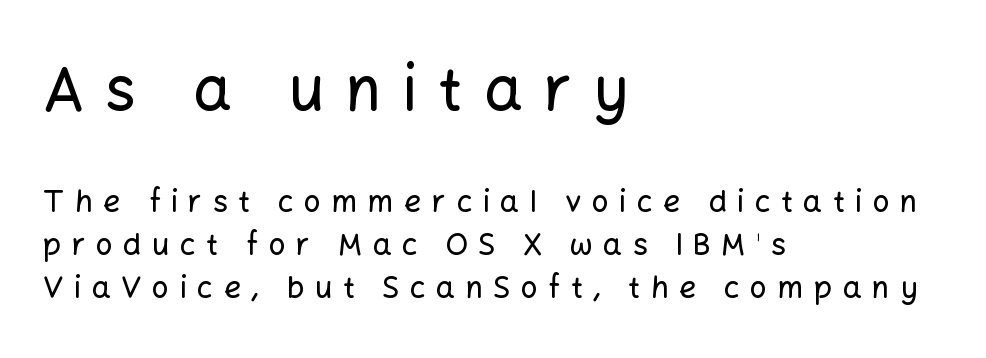
The image shows 61 px sans-serif type, upright; set left-aligned, normal line spacing (1.42x), unusually wide letter spacing (+0.35 em), not underlined; the first (top) block is 2.03x larger; low stroke contrast and a medium x-height.
